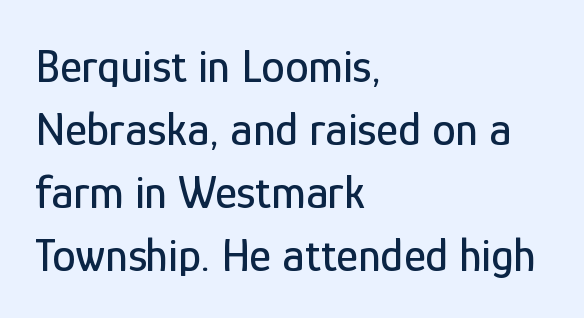
{"serif": "no", "italic": "no", "width": "condensed", "stroke_contrast": "low", "x_height": "medium", "monospaced": "no", "underline": "no", "align": "left", "line_spacing": "normal", "line_spacing_ratio": 1.34, "letter_spacing": "normal", "letter_spacing_em": 0.0, "glyph_px": 47}
